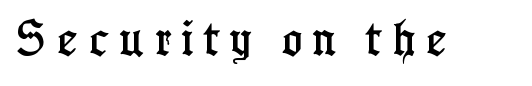
The type is letterspaced generously, with wide tracking. Spacing verdict: proportional, widths tailored to each character. Yep, those are serifs on the letters. Glance below the letters and you will spot only blank space. Every stem runs plumb, perpendicular to the baseline.
